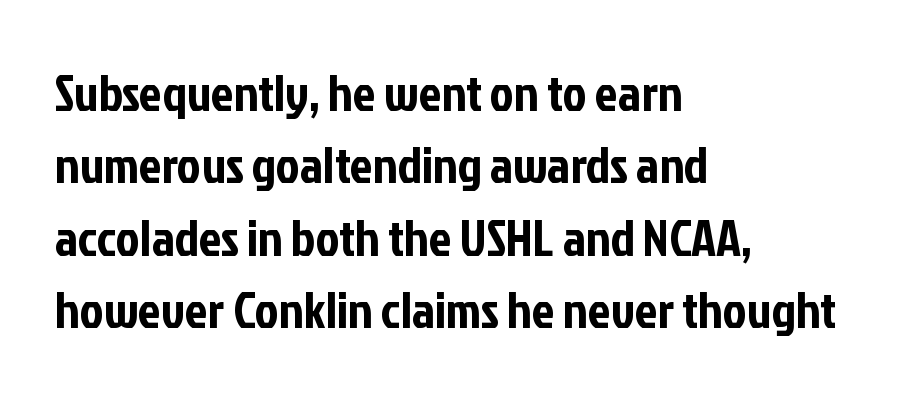
Is there much room between lines? A standard amount, neither cramped nor airy. The glyphs in this specimen are sans serif. The lettering stays uniformly vertical, giving the passage a roman look. The passage shown is not underscored anywhere. The lines in this sample share a left origin and differ only in where they stop.
